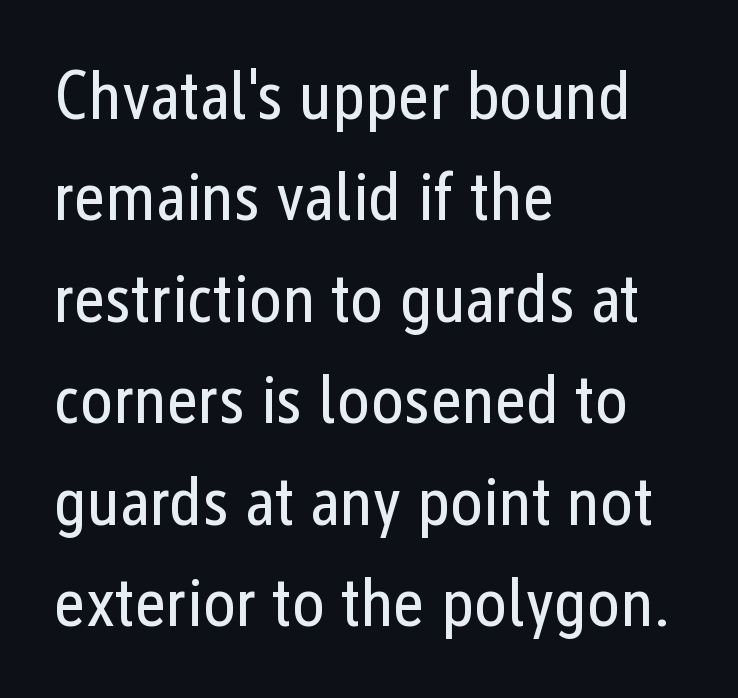
Unlike a traditional serif, this face leaves its strokes unadorned. The letters stand upright; this is a roman face. Character widths vary here, with narrow letters taking less room than wide ones. The letters look calm and open, with moderate or lighter stems. Has an underline been added? It has not. A typesetter would call this zero additional tracking.
